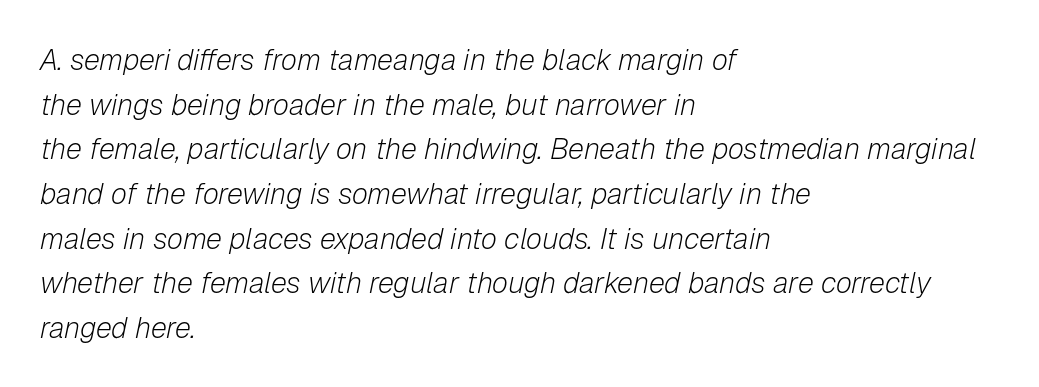
{"italic": "yes", "lean": "right", "slant_degrees": 12, "bold": "no", "weight": "light", "width": "normal", "stroke_contrast": "low", "x_height": "medium", "monospaced": "no", "underline": "no", "align": "left", "line_spacing": "normal", "line_spacing_ratio": 1.54, "letter_spacing": "normal", "letter_spacing_em": 0.0, "glyph_px": 29}
